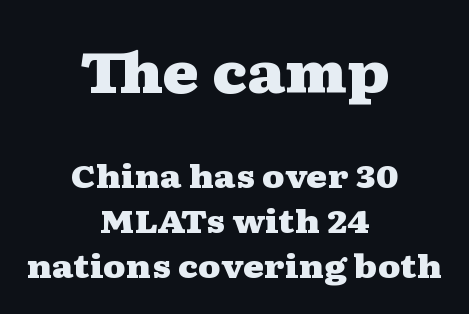
Q: Is the text bold? A: Yes.
Q: Is the text italic (slanted)? A: No, it is upright.
Q: Is the typeface a serif or a sans-serif typeface? A: Serif.
Q: Is the text underlined? A: No.
Q: How is the paragraph aligned? A: Centered.
Q: Is the spacing between letters normal or unusually wide? A: Normal.
Q: Is the spacing between lines tight, normal or loose? A: Normal.
Q: Which block of text is set in a larger size, the first (top) or the second (bottom)? A: The first (top) one.
Q: Width (condensed, normal, or wide)? A: Wide.
Q: Stroke contrast? A: Medium.
Q: x-height? A: Medium.
Q: Monospaced? A: No.
